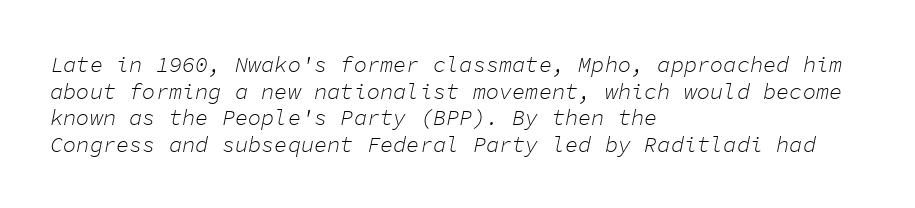
The image shows 22 px text type, italic (leaning right); set left-aligned, line spacing 1.21x, normal letter spacing, not underlined.
